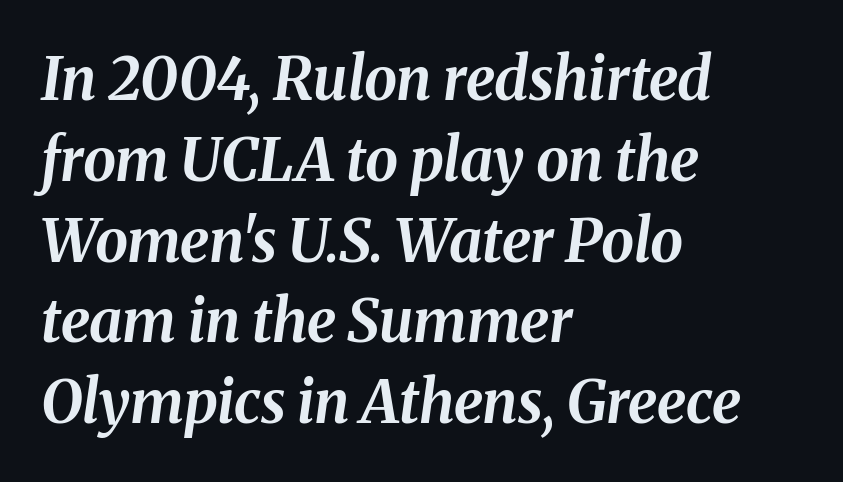
Notice how the passage keeps a crisp vertical edge on the left only. Each new line begins a customary step beneath the previous one. These lines carry a lot of weight — the face is fully bold. Varying glyph widths throughout — classic text-font behaviour. The glyphs are unaccompanied by any horizontal stroke below them.
